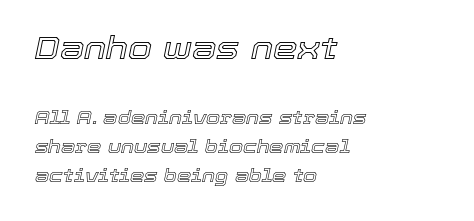
The image shows 31 px text type, italic (leaning right); set left-aligned, normal line spacing (1.61x), normal letter spacing, not underlined; the first (top) block is 1.72x larger; a medium x-height.
